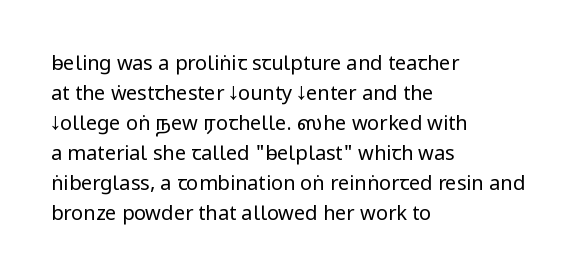
The image shows 20 px text type, upright; set left-aligned, normal line spacing (1.5x), normal letter spacing, not underlined.
